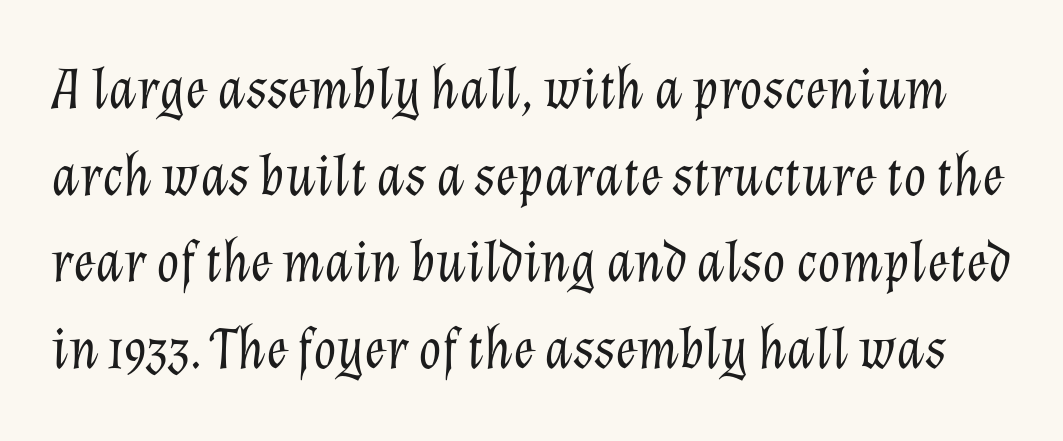
The image shows 59 px light type, italic (leaning right); set normal line spacing (1.47x), normal letter spacing, not underlined; low stroke contrast and a medium x-height.
